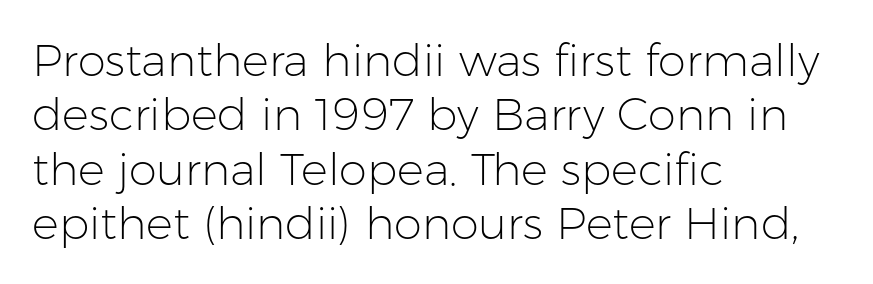
Q: Is the text bold? A: No.
Q: Is the text italic (slanted)? A: No, it is upright.
Q: Is the typeface a serif or a sans-serif typeface? A: Sans-serif.
Q: Is the text underlined? A: No.
Q: How is the paragraph aligned? A: Left-aligned.
Q: Is the spacing between letters normal or unusually wide? A: Normal.
Q: Width (condensed, normal, or wide)? A: Normal.
Q: Stroke contrast? A: Low.
Q: x-height? A: Medium.
Q: Monospaced? A: No.
